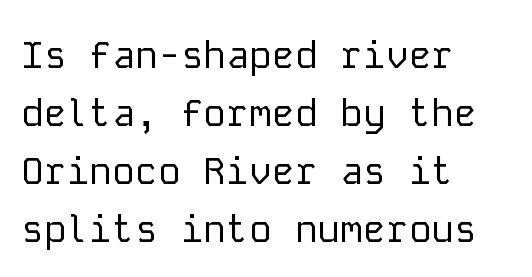
Q: Is the text bold? A: No.
Q: Is the text italic (slanted)? A: No, it is upright.
Q: Is the typeface a serif or a sans-serif typeface? A: Sans-serif.
Q: Is the text underlined? A: No.
Q: How is the paragraph aligned? A: Left-aligned.
Q: Is the spacing between letters normal or unusually wide? A: Normal.
Q: Is the spacing between lines tight, normal or loose? A: Normal.
Q: Width (condensed, normal, or wide)? A: Normal.
Q: Stroke contrast? A: Low.
Q: x-height? A: Medium.
Q: Monospaced? A: Yes.
